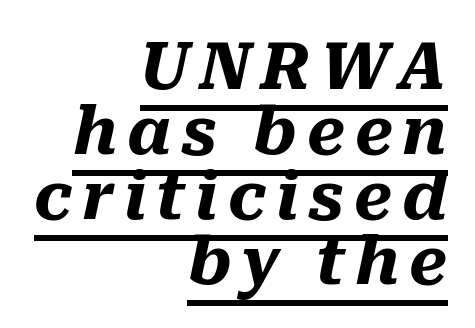
{"italic": "yes", "lean": "right", "slant_degrees": 10, "bold": "yes", "weight": "heavy", "width": "normal", "stroke_contrast": "medium", "x_height": "medium", "monospaced": "no", "underline": "yes", "align": "right", "line_spacing": "tight", "line_spacing_ratio": 1.0, "glyph_px": 65}
